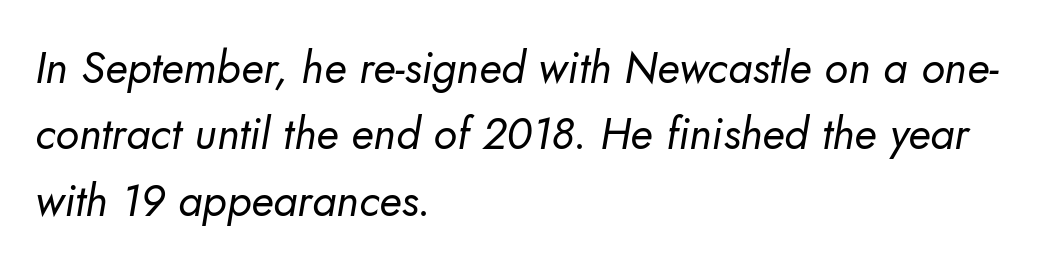
The image shows 44 px regular-weight sans-serif type; set left-aligned, normal line spacing (1.51x), normal letter spacing, not underlined; low stroke contrast and a small x-height.
